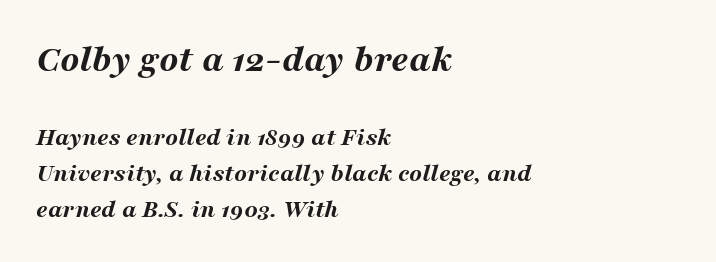
The image shows 39 px bold, wide type, italic (leaning right); set left-aligned, normal line spacing (1.38x), normal letter spacing, not underlined; the first (top) block is 1.5x larger; medium stroke contrast and a medium x-height.
